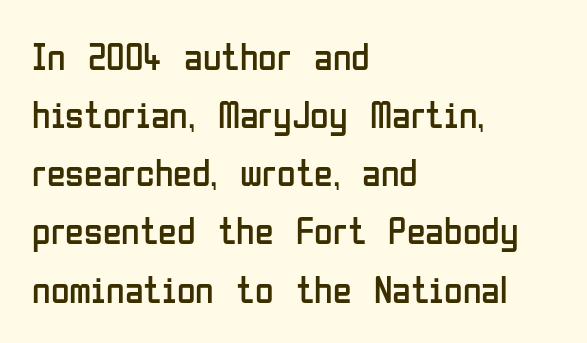
The font family rendered here belongs to the sans-serif group. Any mark beneath the type? The region is blank. The typesetter chose a ragged-right arrangement here. The passage shown is not bold in any degree. Does the lettering tilt? It doesn't — this is upright.
